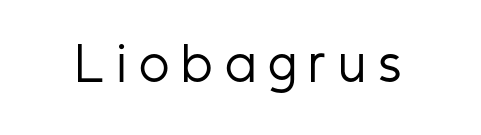
The image shows 45 px regular-weight, condensed sans-serif type, upright; set unusually wide letter spacing (+0.29 em), not underlined; low stroke contrast and a medium x-height.
